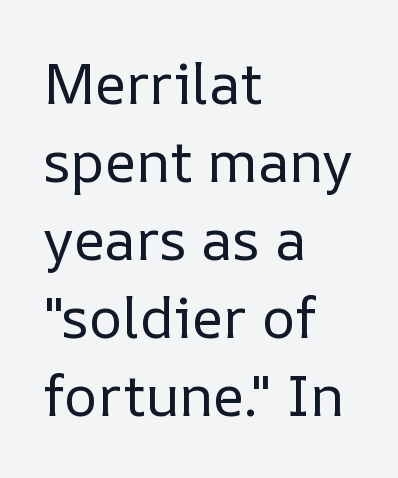
The image shows 57 px regular-weight type, upright; set left-aligned, normal line spacing (1.37x), normal letter spacing, not underlined; low stroke contrast and a medium x-height.
